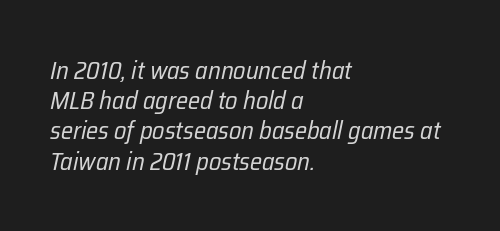
Q: Is the text bold? A: No.
Q: Is the text italic (slanted)? A: Yes, it leans right by about 12 degrees.
Q: Is the text underlined? A: No.
Q: How is the paragraph aligned? A: Left-aligned.
Q: Is the spacing between letters normal or unusually wide? A: Normal.
